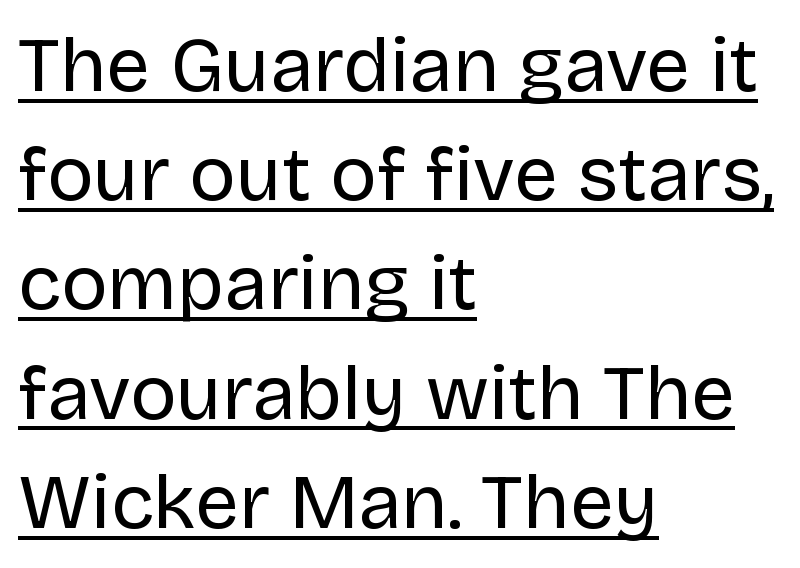
Here the glyphs are tracked normally, forming tight word shapes. Is there any slant? The stems are plumb. The face used here is a sans, in the tradition of grotesques and geometrics. Unbolded letterforms with no extra heft. Summary of vertical rhythm: regular, with standard interline spacing.
